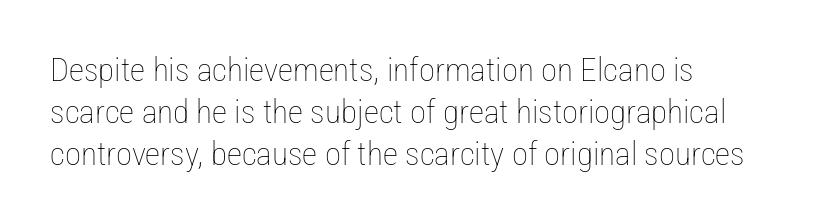
The image shows 33 px thin, condensed type, upright; set left-aligned, normal line spacing (1.27x), normal letter spacing, not underlined; low stroke contrast and a medium x-height.
